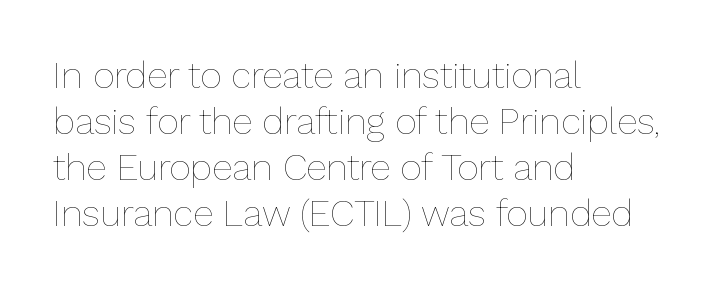
The image shows 37 px thin type, upright; set left-aligned, line spacing 1.24x, normal letter spacing, not underlined; low stroke contrast and a medium x-height.
